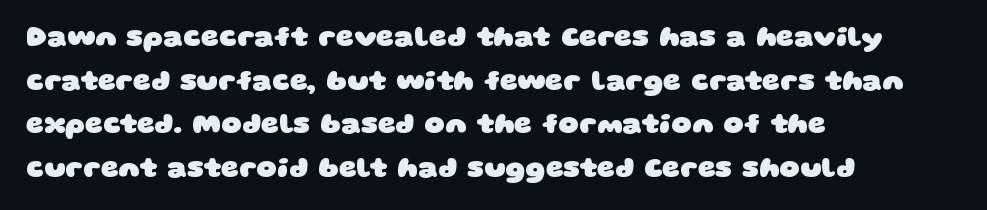
Q: Is the text bold? A: Yes.
Q: Is the typeface a serif or a sans-serif typeface? A: Sans-serif.
Q: Is the text underlined? A: No.
Q: How is the paragraph aligned? A: Left-aligned.
Q: Is the spacing between letters normal or unusually wide? A: Normal.
Q: Is the spacing between lines tight, normal or loose? A: Normal.
Q: Width (condensed, normal, or wide)? A: Wide.
Q: Stroke contrast? A: Low.
Q: x-height? A: Large.
Q: Monospaced? A: No.
